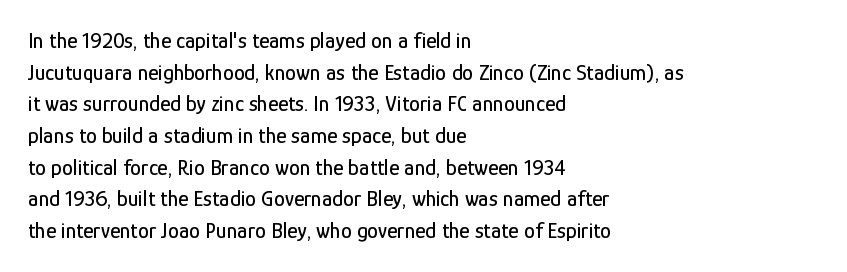
{"italic": "no", "underline": "no", "align": "left", "line_spacing": "normal", "line_spacing_ratio": 1.44, "letter_spacing": "normal", "letter_spacing_em": 0.0, "glyph_px": 22}
